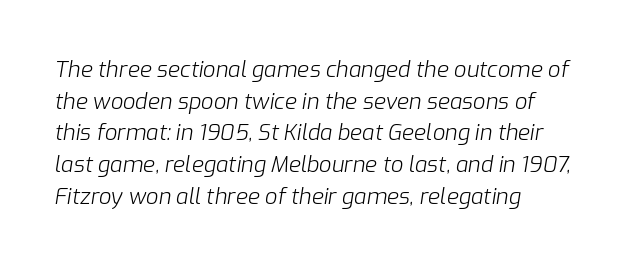
Q: Is the text bold? A: No.
Q: Is the text italic (slanted)? A: Yes, it leans right by about 9 degrees.
Q: Is the text underlined? A: No.
Q: How is the paragraph aligned? A: Left-aligned.
Q: Is the spacing between letters normal or unusually wide? A: Normal.
Q: Is the spacing between lines tight, normal or loose? A: Normal.
